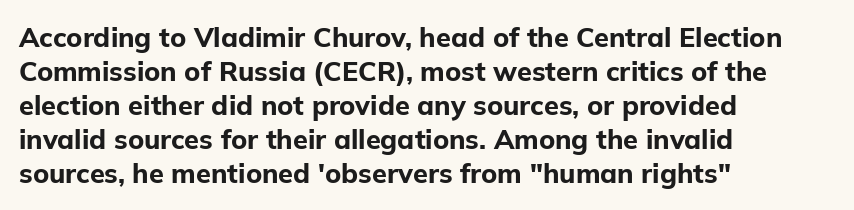
Q: Is the text bold? A: Yes.
Q: Is the text italic (slanted)? A: No, it is upright.
Q: Is the text underlined? A: No.
Q: How is the paragraph aligned? A: Left-aligned.
Q: Is the spacing between letters normal or unusually wide? A: Normal.
Q: Is the spacing between lines tight, normal or loose? A: Normal.
